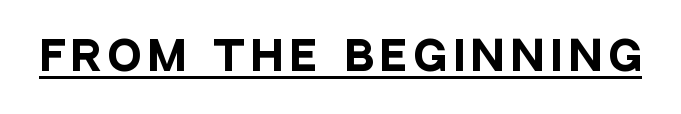
{"serif": "no", "italic": "no", "bold": "yes", "weight": "heavy", "width": "condensed", "stroke_contrast": "low", "x_height": "large", "monospaced": "no", "underline": "yes", "glyph_px": 40}
